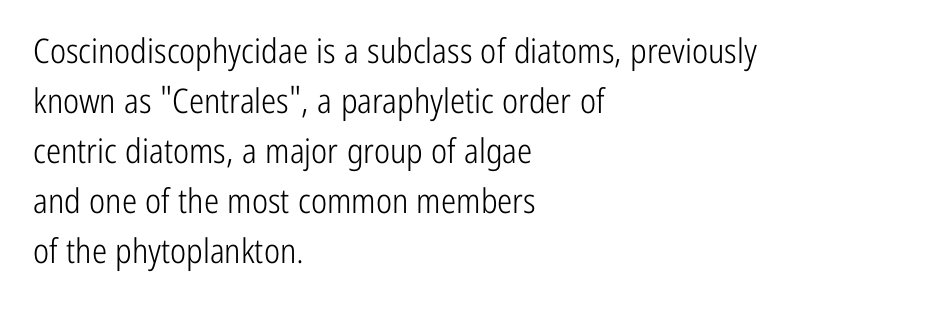
Q: Is the text bold? A: No.
Q: Is the text italic (slanted)? A: No, it is upright.
Q: Is the typeface a serif or a sans-serif typeface? A: Sans-serif.
Q: Is the text underlined? A: No.
Q: How is the paragraph aligned? A: Left-aligned.
Q: Is the spacing between letters normal or unusually wide? A: Normal.
Q: Is the spacing between lines tight, normal or loose? A: Normal.
Q: Width (condensed, normal, or wide)? A: Condensed.
Q: Stroke contrast? A: Low.
Q: x-height? A: Medium.
Q: Monospaced? A: No.
